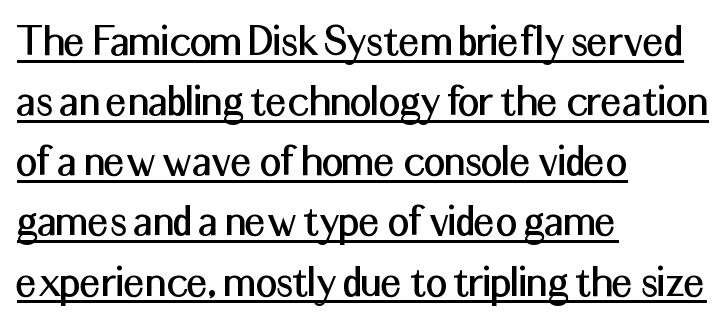
Short note: letters normally spaced. Reading down the column, the eye jumps a familiar distance to each next line. The rendering uses the underline text-decoration. The passage shown is typed in a proportional face where columns would drift. Style check: upright. Note: no serifs on the glyphs.
